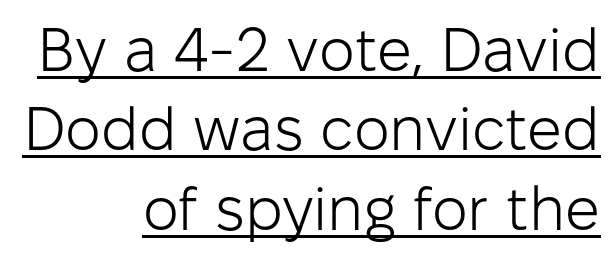
The image shows 61 px light sans-serif type, upright; set right-aligned, normal line spacing (1.3x), normal letter spacing, underlined; low stroke contrast and a medium x-height.
